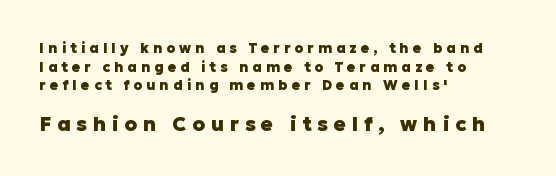
Q: Is the text bold? A: Yes.
Q: Is the text italic (slanted)? A: No, it is upright.
Q: Is the text underlined? A: No.
Q: How is the paragraph aligned? A: Left-aligned.
Q: Is the spacing between letters normal or unusually wide? A: Unusually wide.
Q: Is the spacing between lines tight, normal or loose? A: Normal.
Q: Which block of text is set in a larger size, the first (top) or the second (bottom)? A: The second (bottom) one.
